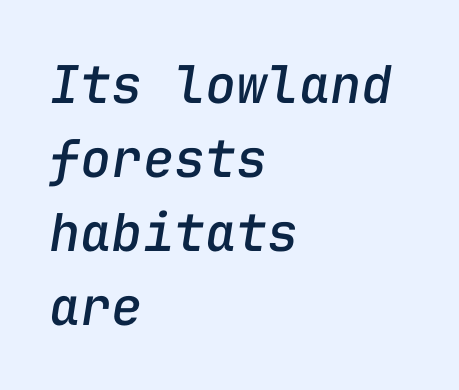
The image shows 52 px text type, italic (leaning right), monospaced; set left-aligned, normal line spacing (1.42x), normal letter spacing, not underlined; low stroke contrast and a medium x-height.
